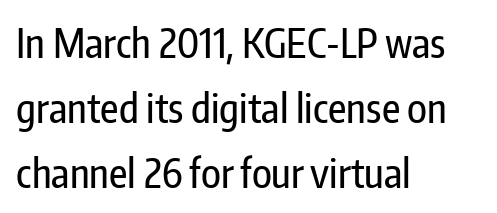
{"serif": "no", "italic": "no", "width": "condensed", "stroke_contrast": "low", "x_height": "medium", "monospaced": "no", "underline": "no", "align": "left", "line_spacing": "normal", "line_spacing_ratio": 1.62, "letter_spacing": "normal", "letter_spacing_em": 0.0, "glyph_px": 40}
